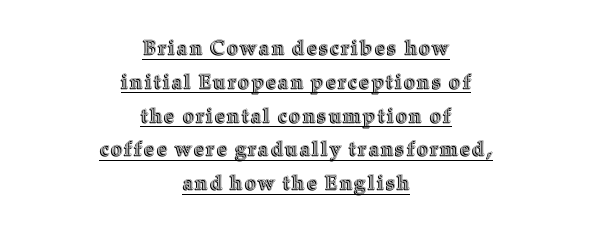
Underlined type. One-word summary of the alignment: center. Notice how descenders clear the ascenders below comfortably — that's standard leading. Posture: vertical.
